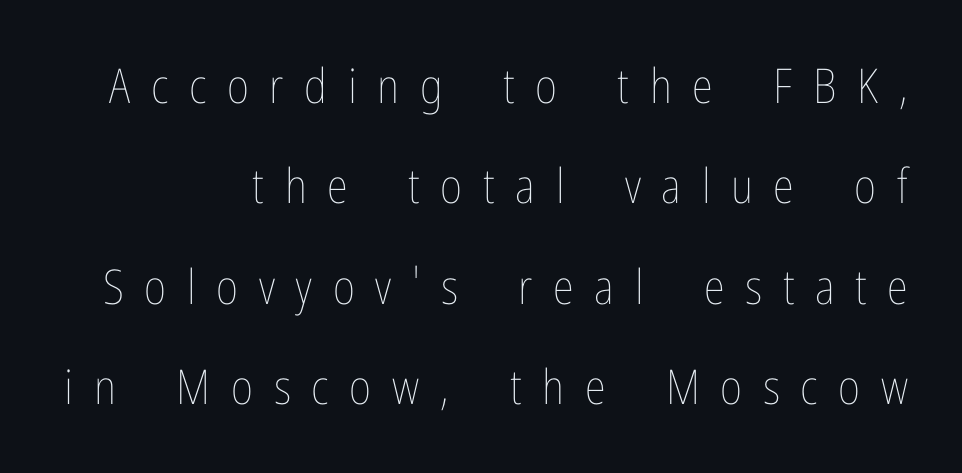
The glyphs are unaccompanied by any horizontal stroke below them. Layout note: lines flush right. No italicization has been applied; the sample stays upright. A great deal of white space separates one row of letters from the next. These lines are rendered in a variable-pitch font. Weight: regular or lighter.
